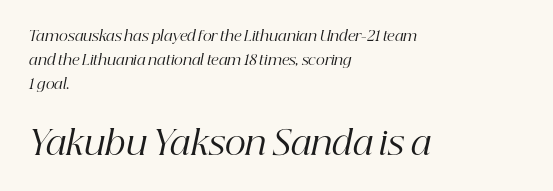
The image shows 33 px regular-weight serif type, italic (leaning right); set left-aligned, line spacing 1.72x, normal letter spacing, not underlined; the second (bottom) block is 2.36x larger; high stroke contrast and a medium x-height.
